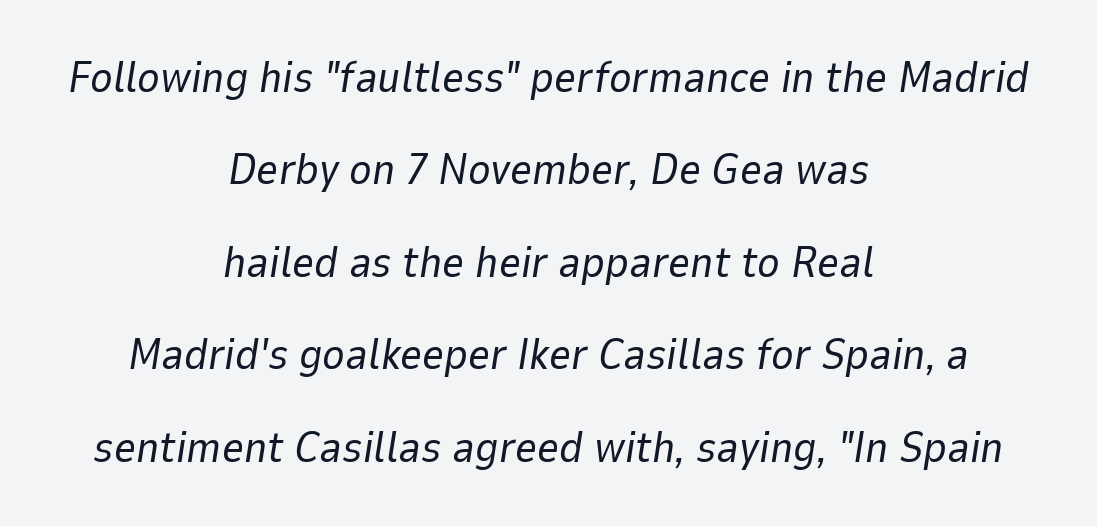
Honestly, the letter spacing is just normal — you wouldn't notice it. Looks like regular typesetting: each glyph gets only the width it needs. Visually the block forms a symmetrical silhouette, jagged on both flanks. The specimen omits any rule beneath the text block's lines. Airy leading.
